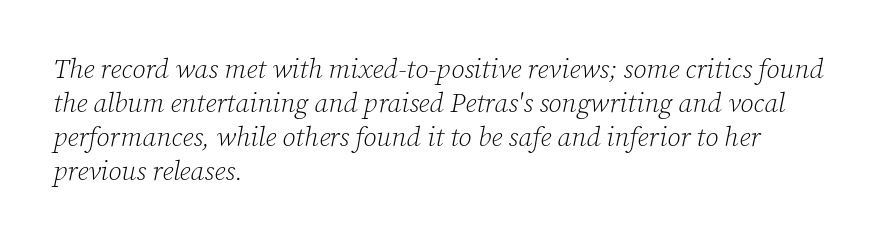
{"italic": "yes", "lean": "right", "slant_degrees": 12, "bold": "no", "underline": "no", "align": "left", "line_spacing": "normal", "line_spacing_ratio": 1.26, "letter_spacing": "normal", "letter_spacing_em": 0.0, "glyph_px": 27}
